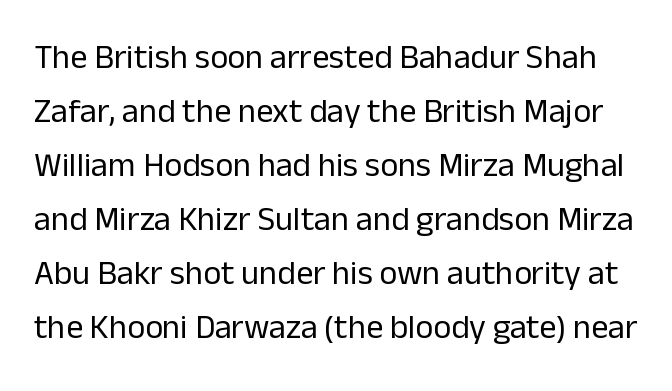
Unbolded letterforms with no extra heft. The strip under each line holds only bare page. The rendering shows plain stroke endings on the letterforms — a sans-serif design. The passage shown stacks its lines at a standard gap. Do the characters align in a grid? No, the font is proportional.
